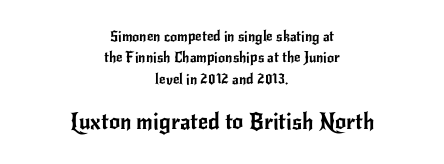
Q: Is the text italic (slanted)? A: No, it is upright.
Q: Is the text underlined? A: No.
Q: How is the paragraph aligned? A: Centered.
Q: Is the spacing between letters normal or unusually wide? A: Normal.
Q: Is the spacing between lines tight, normal or loose? A: Normal.
Q: Which block of text is set in a larger size, the first (top) or the second (bottom)? A: The second (bottom) one.
